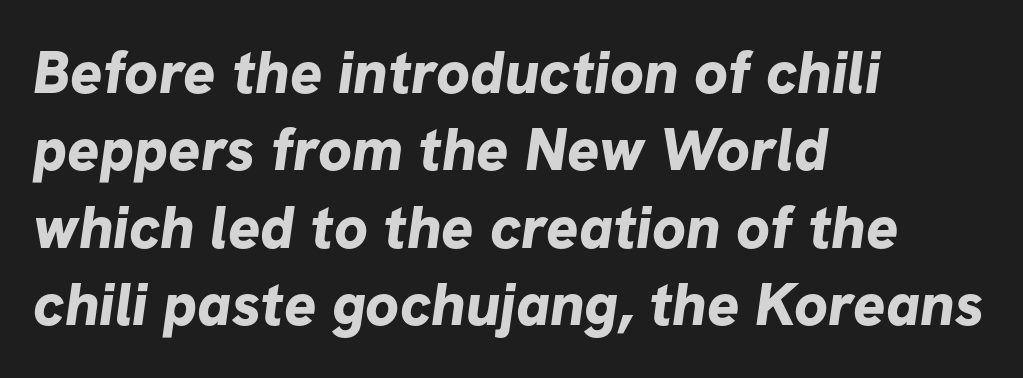
{"serif": "no", "bold": "yes", "weight": "bold", "width": "normal", "stroke_contrast": "low", "x_height": "medium", "monospaced": "no", "underline": "no", "align": "left", "line_spacing": "normal", "line_spacing_ratio": 1.29, "letter_spacing": "normal", "letter_spacing_em": 0.0, "glyph_px": 60}
